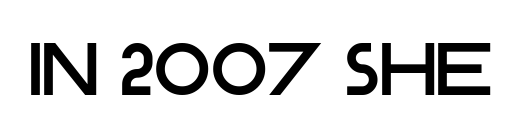
{"serif": "no", "italic": "no", "width": "normal", "stroke_contrast": "low", "x_height": "large", "monospaced": "no", "underline": "no", "letter_spacing": "normal", "letter_spacing_em": 0.0, "glyph_px": 74}
